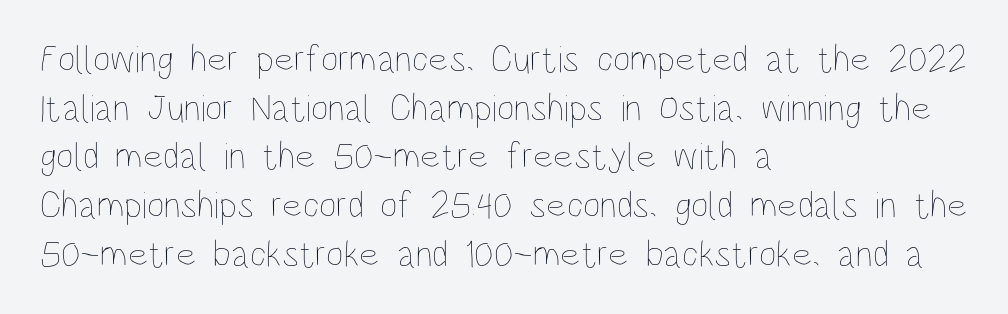
Which margin do the lines hug? The left one — the right edge is uneven. Honestly, there is no underline to notice here at all. Does the lettering tilt? It doesn't — this is upright. Do the characters align in a grid? No, the font is proportional. Each word holds together tightly as a unit, with standard inter-letter gaps.
